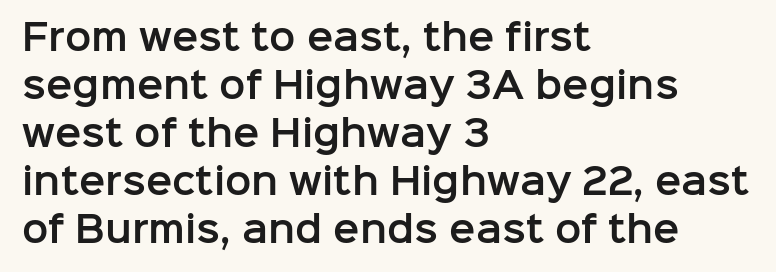
Q: Is the text italic (slanted)? A: No, it is upright.
Q: Is the typeface a serif or a sans-serif typeface? A: Sans-serif.
Q: Is the text underlined? A: No.
Q: How is the paragraph aligned? A: Left-aligned.
Q: Is the spacing between letters normal or unusually wide? A: Normal.
Q: Is the spacing between lines tight, normal or loose? A: Normal.
Q: Width (condensed, normal, or wide)? A: Normal.
Q: Stroke contrast? A: Low.
Q: x-height? A: Medium.
Q: Monospaced? A: No.
